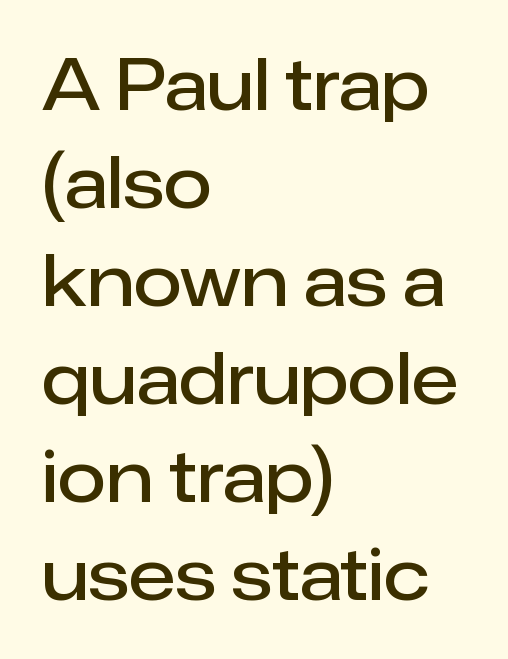
{"serif": "no", "italic": "no", "bold": "semi", "weight": "semibold", "width": "normal", "stroke_contrast": "low", "x_height": "medium", "monospaced": "no", "underline": "no", "align": "left", "line_spacing": "normal", "line_spacing_ratio": 1.4, "letter_spacing": "normal", "letter_spacing_em": 0.0, "glyph_px": 70}
